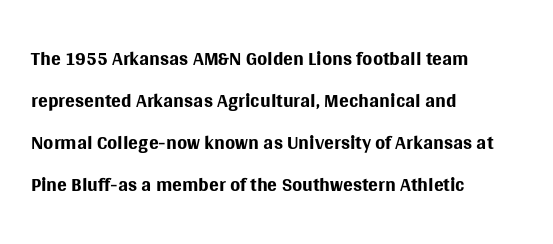
{"serif": "no", "italic": "no", "bold": "no", "weight": "regular", "width": "normal", "stroke_contrast": "medium", "x_height": "large", "monospaced": "no", "underline": "no", "align": "left", "line_spacing": "normal", "line_spacing_ratio": 1.45, "letter_spacing": "normal", "letter_spacing_em": 0.0, "glyph_px": 29}
